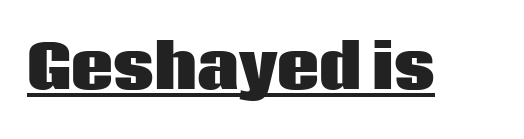
The line texture is even and compact thanks to regular tracking. Beneath each row of characters lies a ruled line. This sample uses a sans-serif face. Every stem runs plumb, perpendicular to the baseline. The characters look thick and weighty, a clear bold. The letters advance in unequal steps, a hallmark of proportional type.
